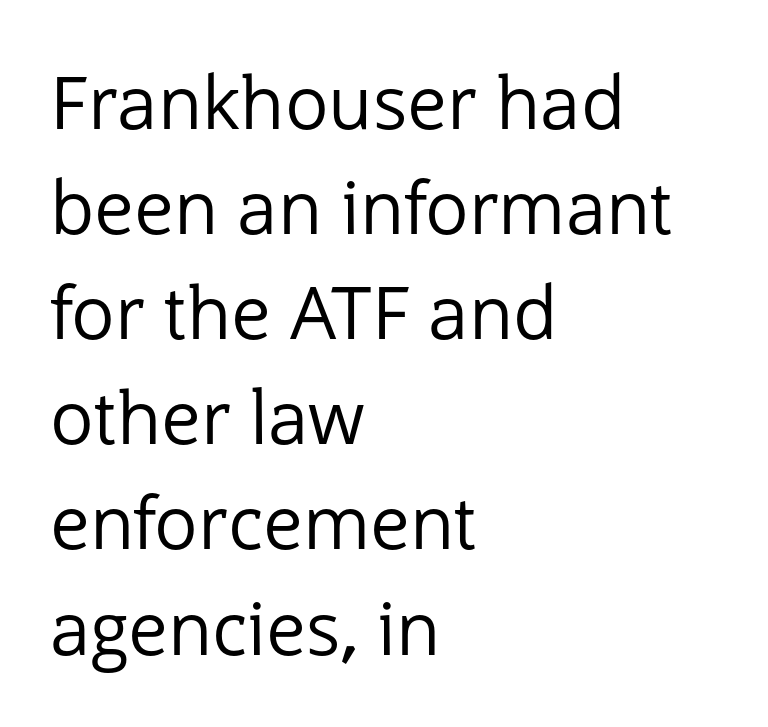
The image shows 73 px regular-weight sans-serif type, upright; set left-aligned, normal line spacing (1.44x), normal letter spacing, not underlined; low stroke contrast and a medium x-height.
